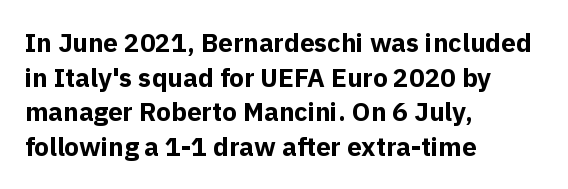
Do the letters lean? They stand straight. Standard letterfit; no display-style spreading of the glyphs. The strip under each line holds only bare page. The rendering anchors every line to the left-hand side. The glyphs have the mass of a bold cut. Quick note: interline space is typical.
